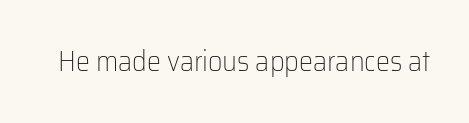
The letters stand straight up with perfectly vertical stems. Decoration check: the copy has no underline. Weight: not bold — regular or lighter. Letter spacing: default.
